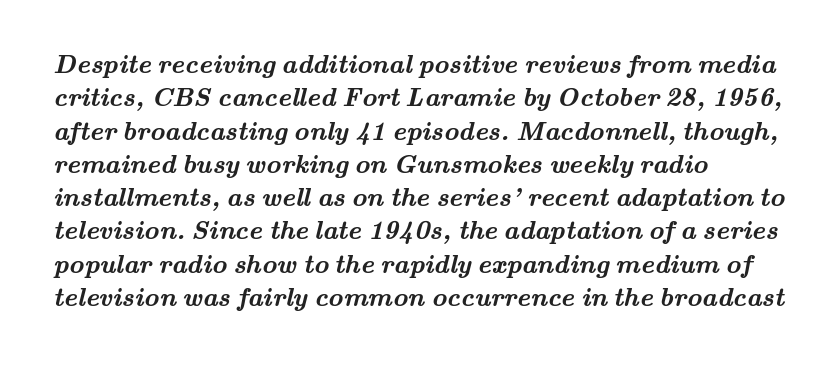
{"bold": "yes", "underline": "no", "align": "left", "line_spacing": "normal", "line_spacing_ratio": 1.28, "letter_spacing": "normal", "letter_spacing_em": 0.0, "glyph_px": 26}
